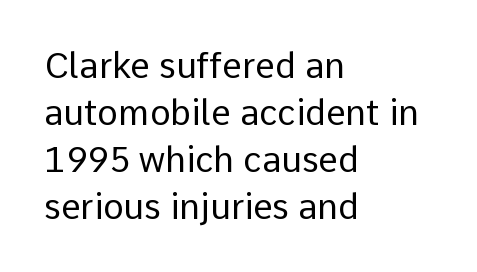
{"serif": "no", "italic": "no", "bold": "no", "weight": "regular", "width": "normal", "stroke_contrast": "low", "x_height": "medium", "monospaced": "no", "underline": "no", "align": "left", "line_spacing": "normal", "line_spacing_ratio": 1.34, "letter_spacing": "normal", "letter_spacing_em": 0.0, "glyph_px": 35}
